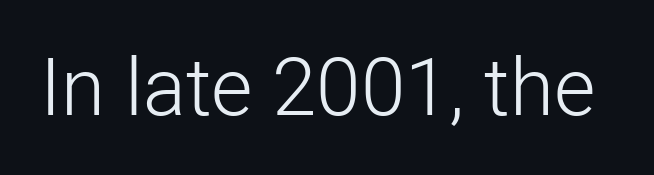
{"serif": "no", "italic": "no", "bold": "no", "weight": "light", "width": "normal", "stroke_contrast": "low", "x_height": "medium", "monospaced": "no", "underline": "no", "letter_spacing": "normal", "letter_spacing_em": 0.0, "glyph_px": 80}
